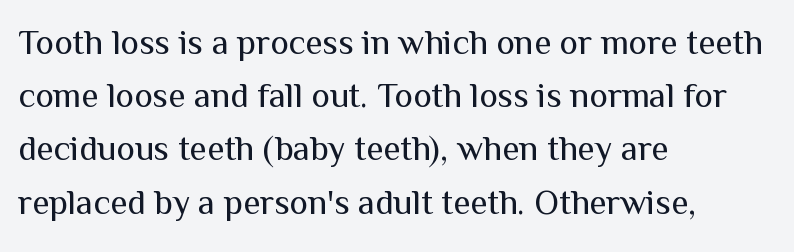
{"serif": "no", "italic": "no", "bold": "no", "weight": "regular", "width": "normal", "stroke_contrast": "medium", "x_height": "medium", "monospaced": "no", "underline": "no", "align": "left", "line_spacing": "normal", "line_spacing_ratio": 1.52, "letter_spacing": "normal", "letter_spacing_em": 0.0, "glyph_px": 35}
